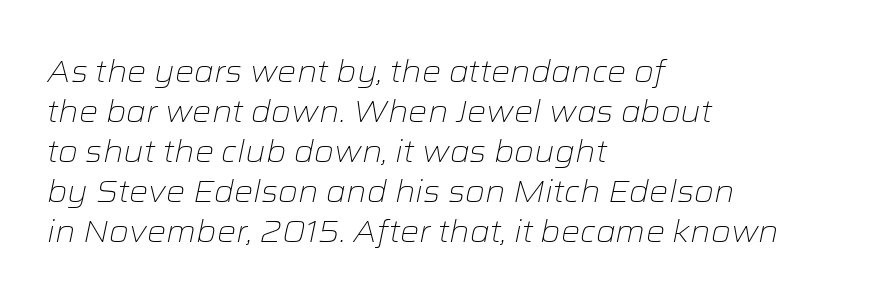
{"italic": "yes", "lean": "right", "slant_degrees": 12, "bold": "no", "weight": "light", "width": "wide", "stroke_contrast": "low", "x_height": "medium", "monospaced": "no", "underline": "no", "align": "left", "line_spacing": "normal", "line_spacing_ratio": 1.33, "letter_spacing": "normal", "letter_spacing_em": 0.0, "glyph_px": 30}
